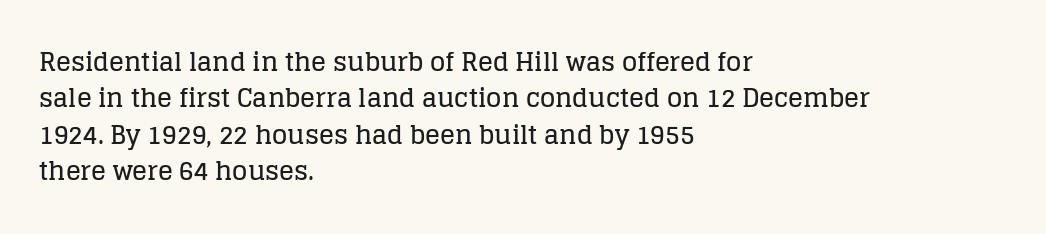
Q: Is the text italic (slanted)? A: No, it is upright.
Q: Is the text underlined? A: No.
Q: How is the paragraph aligned? A: Left-aligned.
Q: Is the spacing between letters normal or unusually wide? A: Normal.
Q: Is the spacing between lines tight, normal or loose? A: Normal.
